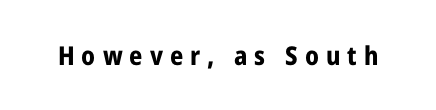
Q: Is the text bold? A: Yes.
Q: Is the text italic (slanted)? A: No, it is upright.
Q: Is the text underlined? A: No.
Q: Is the spacing between letters normal or unusually wide? A: Unusually wide.
